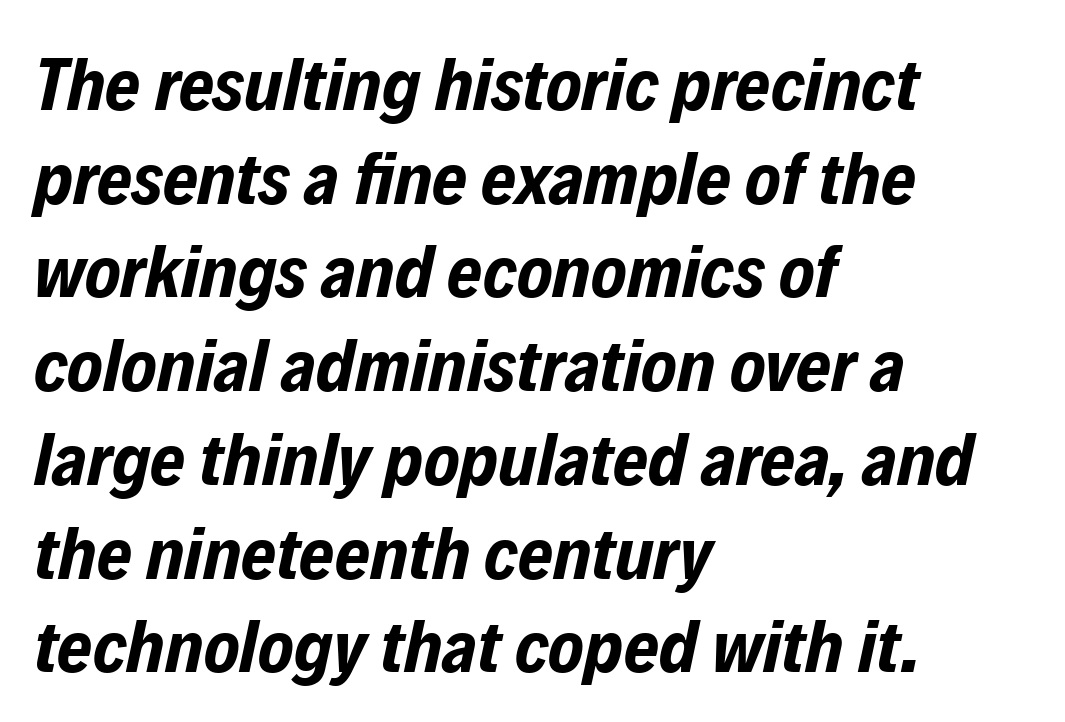
{"italic": "yes", "lean": "right", "slant_degrees": 12, "bold": "yes", "weight": "bold", "width": "condensed", "stroke_contrast": "low", "x_height": "medium", "monospaced": "no", "underline": "no", "align": "left", "line_spacing": "normal", "line_spacing_ratio": 1.25, "letter_spacing": "normal", "letter_spacing_em": 0.0, "glyph_px": 75}
